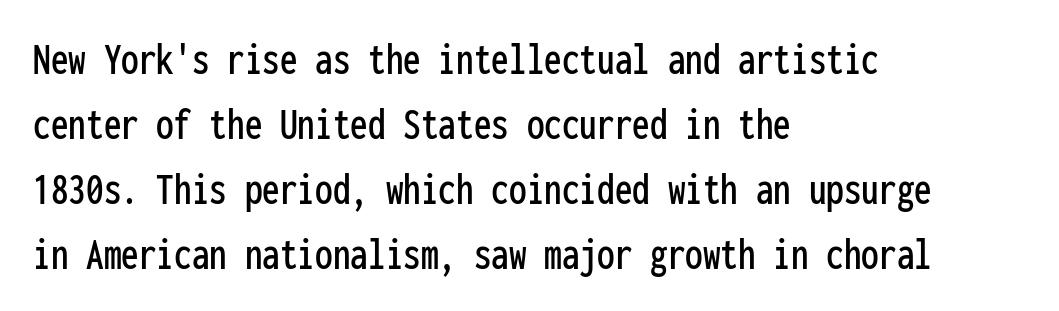
{"serif": "no", "italic": "no", "width": "condensed", "stroke_contrast": "low", "x_height": "medium", "monospaced": "yes", "underline": "no", "align": "left", "line_spacing": "normal", "line_spacing_ratio": 1.38, "letter_spacing": "normal", "letter_spacing_em": 0.0, "glyph_px": 47}
